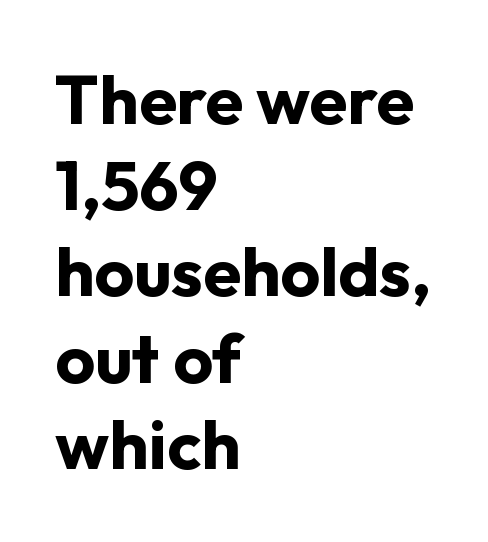
Strokes here are thick enough to call this a true bold. Style check: upright. Looks like regular typesetting: each glyph gets only the width it needs. Every row of glyphs begins at an identical x-position on the left.
